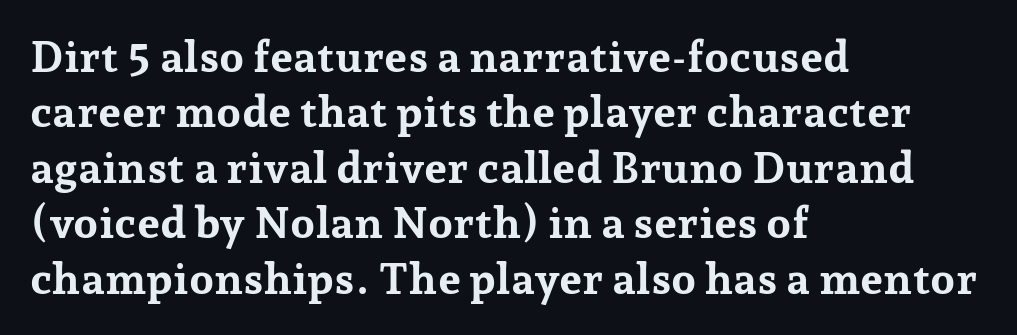
The face used here is proportionally spaced, like ordinary book or web type. In terms of leading, this rendering sits right in the middle. Is there any slant? The stems are plumb. Nobody drew a line under any word here. The letters carry serifs — small finishing strokes at the ends of their stems.
